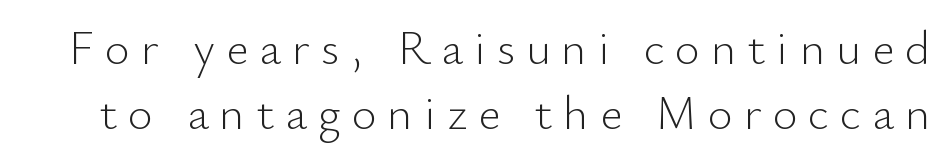
Examine the stroke ends and you'll find no serifs. Honestly, the row spacing looks completely unremarkable. Every stem runs plumb, perpendicular to the baseline. In terms of letterspacing, this is a distinctly airy, spread setting. You could not count columns in this text — the font is proportionally spaced.
